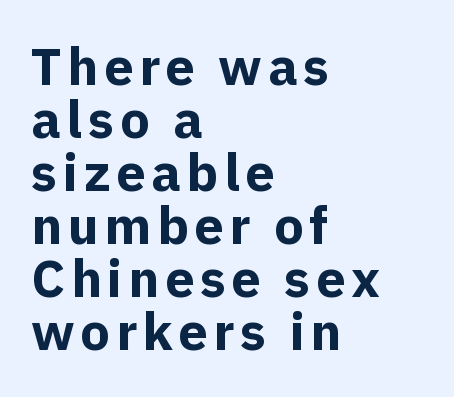
Left-aligned paragraph, ragged on the right. Serif or sans? Sans — the stroke terminals are bare. The rendering uses natural spacing where letterforms have individual widths. Leading is clearly below the norm, producing a dense column. Strong, thick strokes mark this as bold type.
